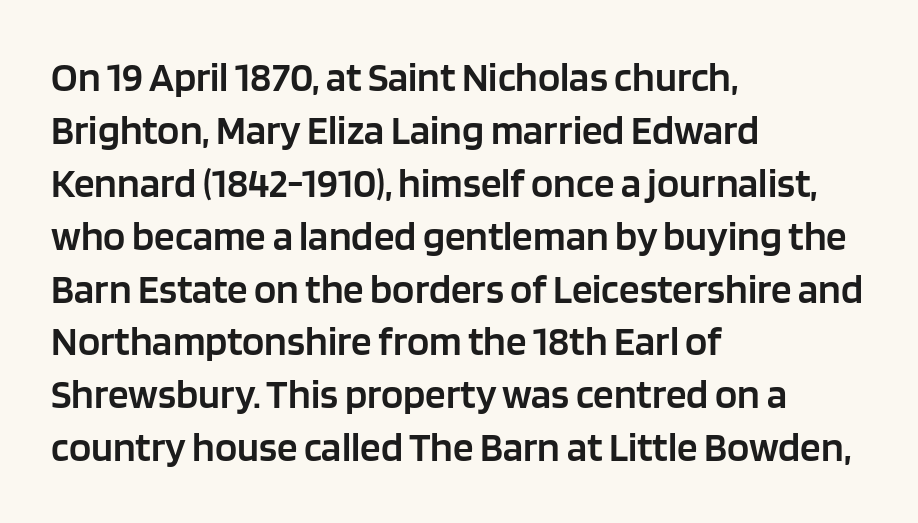
Q: Is the text bold? A: Semi-bold.
Q: Is the text italic (slanted)? A: No, it is upright.
Q: Is the typeface a serif or a sans-serif typeface? A: Sans-serif.
Q: Is the text underlined? A: No.
Q: How is the paragraph aligned? A: Left-aligned.
Q: Is the spacing between letters normal or unusually wide? A: Normal.
Q: Is the spacing between lines tight, normal or loose? A: Normal.
Q: Width (condensed, normal, or wide)? A: Normal.
Q: Stroke contrast? A: Low.
Q: x-height? A: Large.
Q: Monospaced? A: No.
